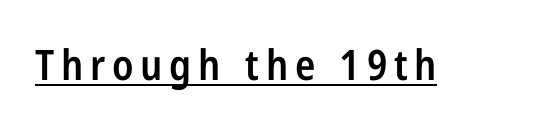
Q: Is the text bold? A: Semi-bold.
Q: Is the text italic (slanted)? A: No, it is upright.
Q: Is the typeface a serif or a sans-serif typeface? A: Sans-serif.
Q: Is the text underlined? A: Yes.
Q: Width (condensed, normal, or wide)? A: Condensed.
Q: Stroke contrast? A: Low.
Q: x-height? A: Medium.
Q: Monospaced? A: No.
